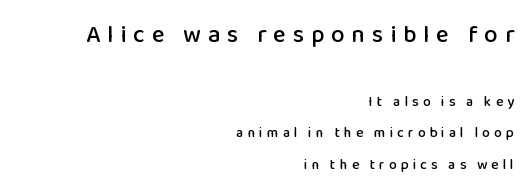
Q: Is the text italic (slanted)? A: No, it is upright.
Q: Is the text underlined? A: No.
Q: How is the paragraph aligned? A: Right-aligned.
Q: Is the spacing between letters normal or unusually wide? A: Unusually wide.
Q: Is the spacing between lines tight, normal or loose? A: Loose.
Q: Which block of text is set in a larger size, the first (top) or the second (bottom)? A: The first (top) one.
